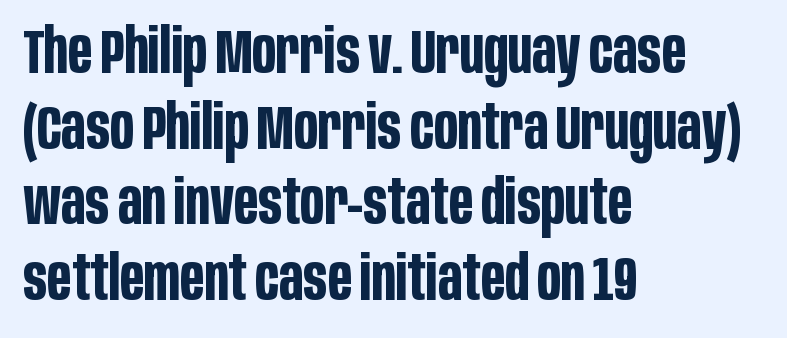
Rule under the text: the space is simply empty. The passage shown has conventional tracking throughout. Line starts are locked; line ends wander. Letterform terminals end flat and unadorned throughout the passage. These lines are rendered in a variable-pitch font. This is the regular roman posture of the typeface.
